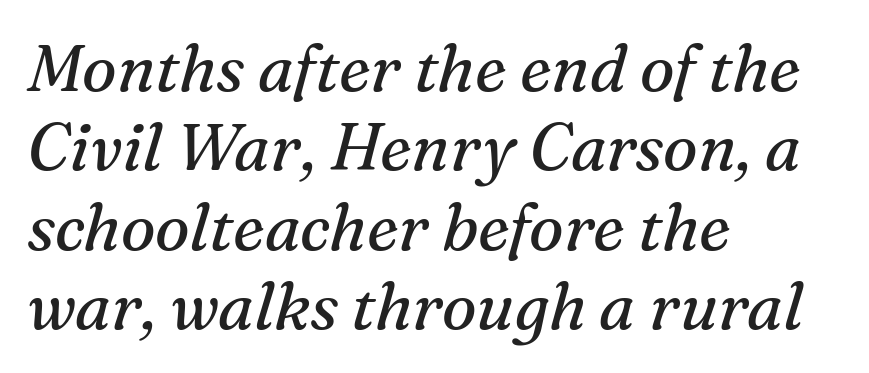
The image shows 65 px regular-weight serif type, italic (leaning right); set left-aligned, line spacing 1.22x, normal letter spacing, not underlined; medium stroke contrast and a medium x-height.
